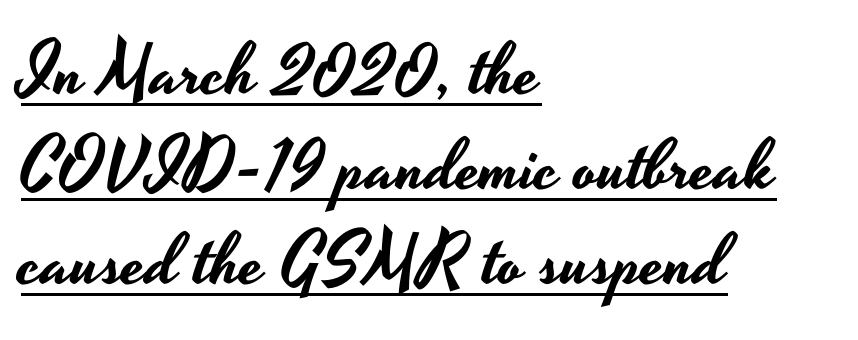
{"serif": "no", "width": "wide", "stroke_contrast": "low", "x_height": "small", "monospaced": "no", "underline": "yes", "align": "left", "line_spacing": "normal", "line_spacing_ratio": 1.32, "letter_spacing": "normal", "letter_spacing_em": 0.0, "glyph_px": 72}
